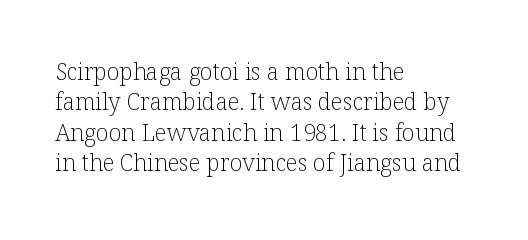
The space directly below the letters is spotless. Caption: standard tracking, unaltered. Vertically, the passage feels balanced, rows spaced as you'd expect. Does the lettering tilt? It doesn't — this is upright.
